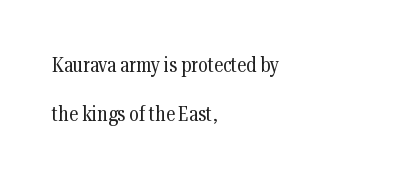
Q: Is the text bold? A: No.
Q: Is the text italic (slanted)? A: No, it is upright.
Q: Is the text underlined? A: No.
Q: How is the paragraph aligned? A: Left-aligned.
Q: Is the spacing between letters normal or unusually wide? A: Normal.
Q: Is the spacing between lines tight, normal or loose? A: Loose.
